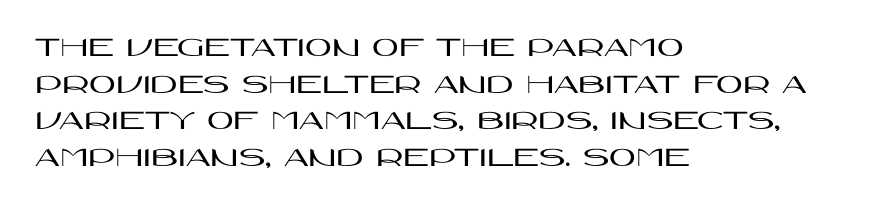
{"serif": "no", "italic": "no", "width": "wide", "stroke_contrast": "high", "x_height": "large", "monospaced": "no", "underline": "no", "align": "left", "line_spacing": "normal", "line_spacing_ratio": 1.26, "letter_spacing": "normal", "letter_spacing_em": 0.0, "glyph_px": 29}
